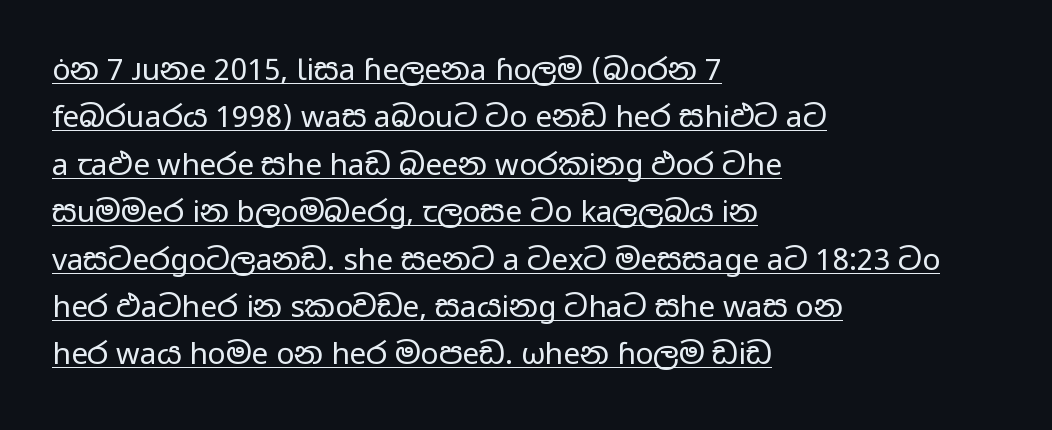
In designer terms, the underline attribute is active on this setting. Proportional: the letters do not fall into vertical columns. Between one letter and the next there's only the usual sliver of space. This is roman type, the default non-slanted kind. The passage is arranged the way most books set body copy — flush left.
